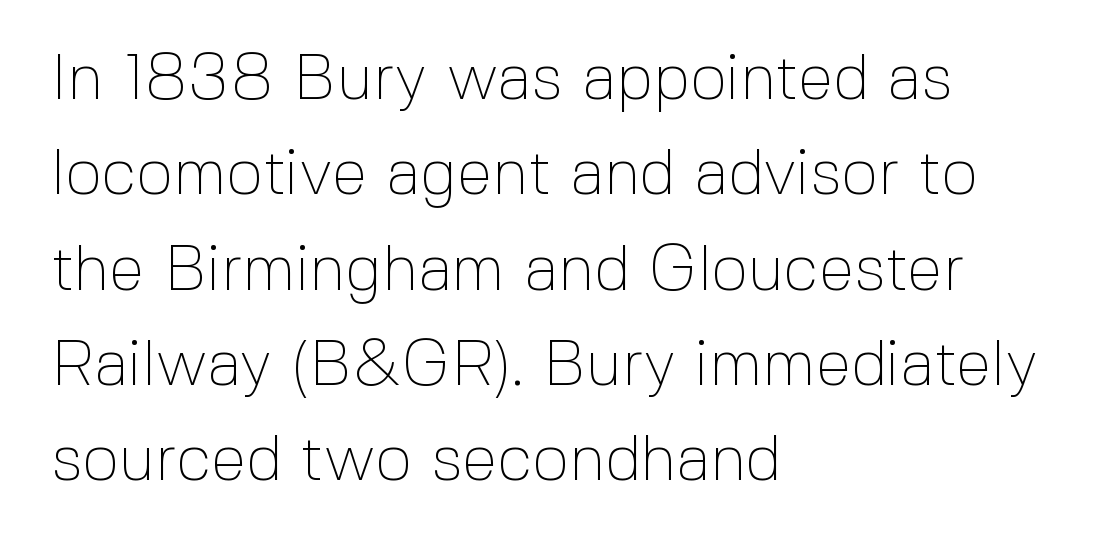
{"serif": "no", "italic": "no", "bold": "no", "weight": "thin", "width": "normal", "x_height": "medium", "monospaced": "no", "underline": "no", "align": "left", "line_spacing": "normal", "line_spacing_ratio": 1.49, "letter_spacing": "normal", "letter_spacing_em": 0.0, "glyph_px": 64}
